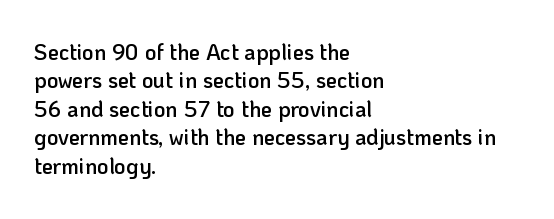
Q: Is the text bold? A: Semi-bold.
Q: Is the text italic (slanted)? A: No, it is upright.
Q: Is the text underlined? A: No.
Q: How is the paragraph aligned? A: Left-aligned.
Q: Is the spacing between letters normal or unusually wide? A: Normal.
Q: Is the spacing between lines tight, normal or loose? A: Normal.
